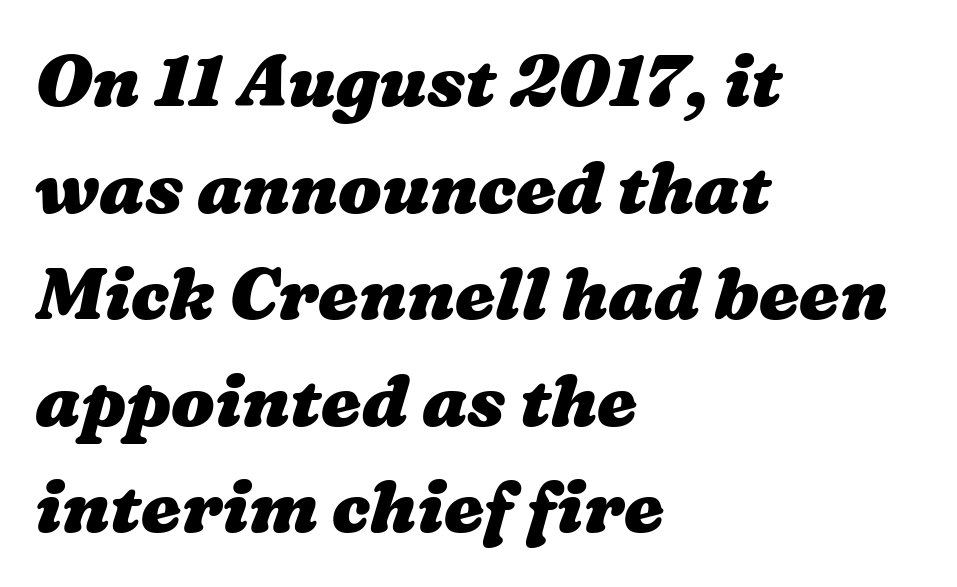
Successive baselines arrive at the customary interval. A bare baseline throughout the passage. Is the type bold? Yes — the strokes are clearly thick and heavy. Does extra space separate the letters? No, they use regular spacing. If you drew a ruler down the left edge, every line would touch it.
